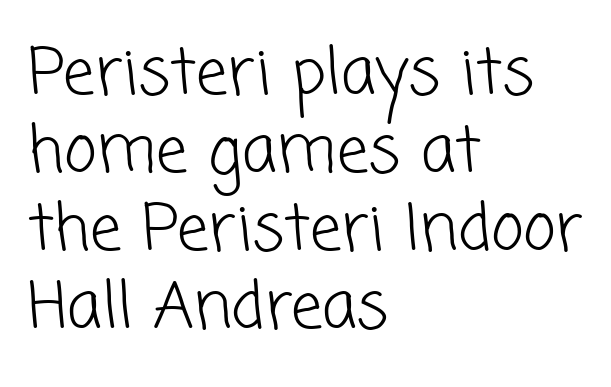
Q: Is the text bold? A: No.
Q: Is the typeface a serif or a sans-serif typeface? A: Sans-serif.
Q: Is the text underlined? A: No.
Q: How is the paragraph aligned? A: Left-aligned.
Q: Is the spacing between letters normal or unusually wide? A: Normal.
Q: Width (condensed, normal, or wide)? A: Normal.
Q: Stroke contrast? A: Low.
Q: x-height? A: Medium.
Q: Monospaced? A: No.
